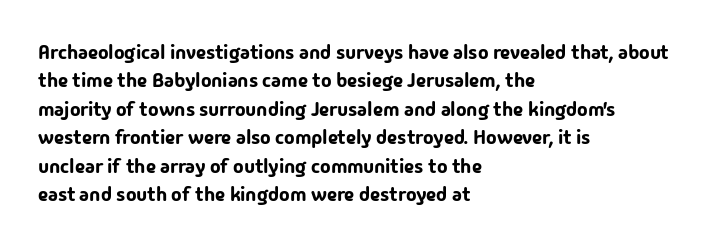
Reading down the block, your eye returns to a fixed left position each line. What stands out about the letter spacing? Nothing — it is the standard amount. The specimen reads as upright at a glance. The designer left line spacing at the default.
